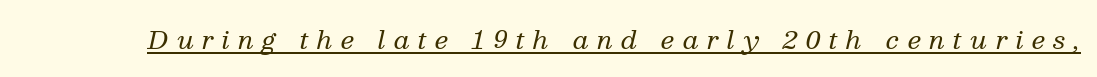
These characters rest on top of a visible drawn line. Counters stay open thanks to moderate or lighter strokes. The horizontal fit of the characters is loose and conspicuously gappy. Does the lettering tilt? It does — this is italic.
